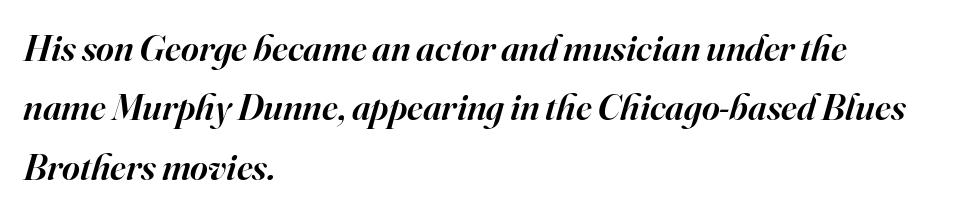
Q: Is the text bold? A: Semi-bold.
Q: Is the text italic (slanted)? A: Yes, it leans right by about 16 degrees.
Q: Is the typeface a serif or a sans-serif typeface? A: Serif.
Q: Is the text underlined? A: No.
Q: How is the paragraph aligned? A: Left-aligned.
Q: Is the spacing between letters normal or unusually wide? A: Normal.
Q: Is the spacing between lines tight, normal or loose? A: Normal.
Q: Width (condensed, normal, or wide)? A: Normal.
Q: Stroke contrast? A: High.
Q: x-height? A: Small.
Q: Monospaced? A: No.
